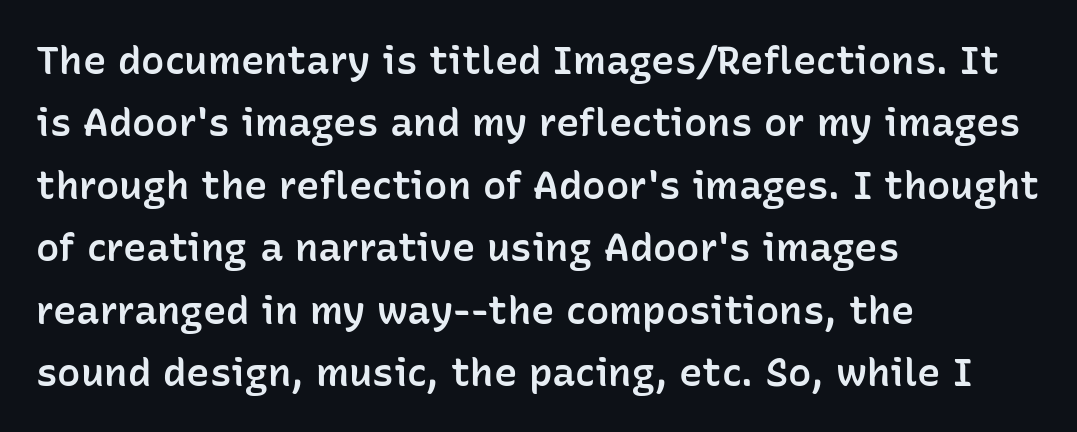
{"serif": "no", "italic": "no", "bold": "semi", "weight": "semibold", "width": "normal", "stroke_contrast": "low", "x_height": "medium", "monospaced": "no", "underline": "no", "align": "left", "line_spacing": "normal", "line_spacing_ratio": 1.6, "letter_spacing": "normal", "letter_spacing_em": 0.0, "glyph_px": 39}
